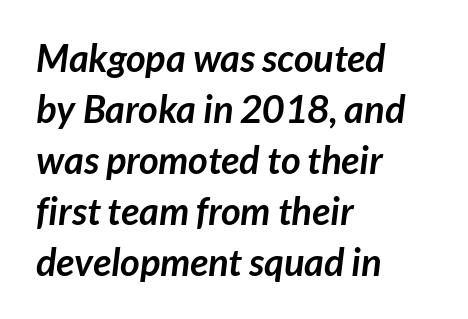
Q: Is the text bold? A: Yes.
Q: Is the typeface a serif or a sans-serif typeface? A: Sans-serif.
Q: Is the text underlined? A: No.
Q: How is the paragraph aligned? A: Left-aligned.
Q: Is the spacing between letters normal or unusually wide? A: Normal.
Q: Is the spacing between lines tight, normal or loose? A: Normal.
Q: Width (condensed, normal, or wide)? A: Normal.
Q: Stroke contrast? A: Low.
Q: x-height? A: Medium.
Q: Monospaced? A: No.
